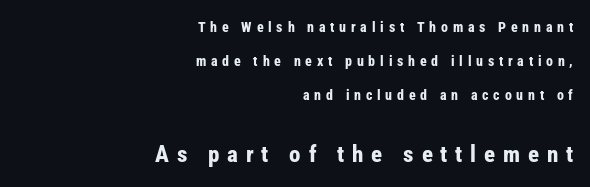
In CSS terms this would be text-align: right. On the weight axis this lands at bold, roughly 700. Leading is clearly above the norm, producing a sparse column. What stands out about the letter spacing? Its width — letters are far apart.
